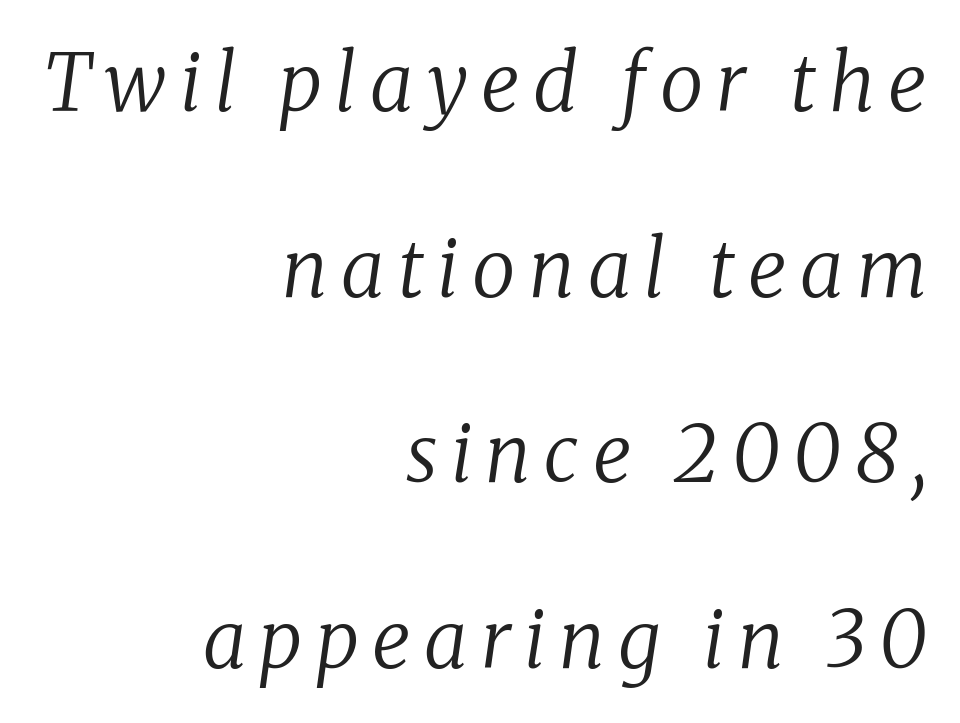
{"serif": "yes", "italic": "yes", "lean": "right", "slant_degrees": 8, "bold": "no", "weight": "regular", "width": "normal", "stroke_contrast": "low", "x_height": "medium", "monospaced": "no", "underline": "no", "align": "right", "line_spacing": "loose", "line_spacing_ratio": 2.35, "glyph_px": 79}
